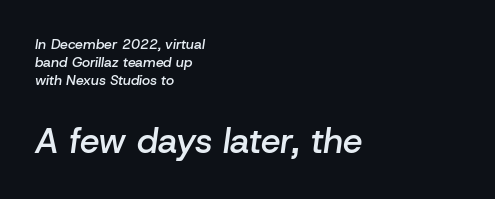
Q: Is the text bold? A: Semi-bold.
Q: Is the text italic (slanted)? A: Yes, it leans right by about 8 degrees.
Q: Is the text underlined? A: No.
Q: How is the paragraph aligned? A: Left-aligned.
Q: Is the spacing between letters normal or unusually wide? A: Normal.
Q: Is the spacing between lines tight, normal or loose? A: Normal.
Q: Which block of text is set in a larger size, the first (top) or the second (bottom)? A: The second (bottom) one.
Q: Width (condensed, normal, or wide)? A: Normal.
Q: Stroke contrast? A: Low.
Q: x-height? A: Medium.
Q: Monospaced? A: No.
